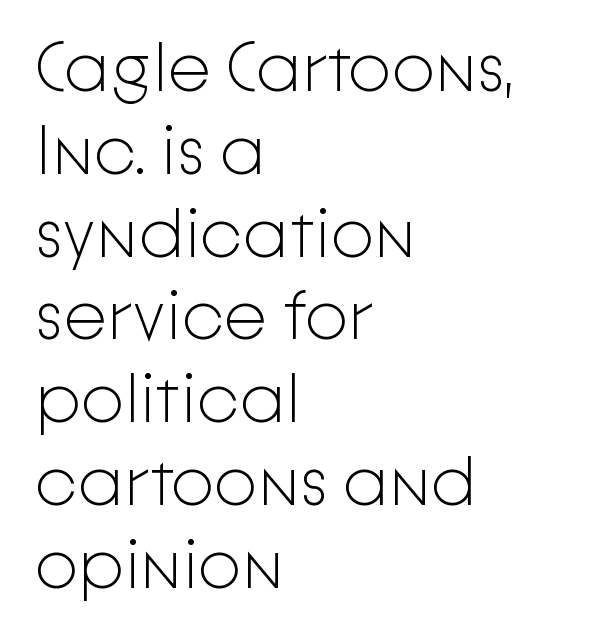
Honestly, the letter spacing is just normal — you wouldn't notice it. Bare-footed words on every line. A classic flush-left, rag-right setting is used for this passage. Each stroke keeps to a modest, everyday thickness or less. I'd call this a sans setting — the letters go barefoot. This is the regular roman posture of the typeface.
